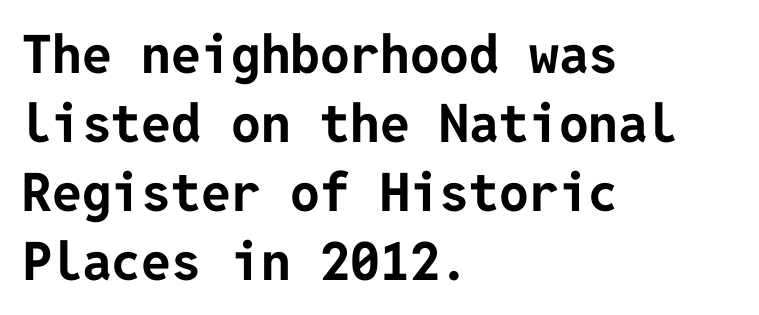
Q: Is the text bold? A: Yes.
Q: Is the text italic (slanted)? A: No, it is upright.
Q: Is the typeface a serif or a sans-serif typeface? A: Sans-serif.
Q: Is the text underlined? A: No.
Q: How is the paragraph aligned? A: Left-aligned.
Q: Is the spacing between letters normal or unusually wide? A: Normal.
Q: Is the spacing between lines tight, normal or loose? A: Normal.
Q: Width (condensed, normal, or wide)? A: Normal.
Q: Stroke contrast? A: Low.
Q: x-height? A: Medium.
